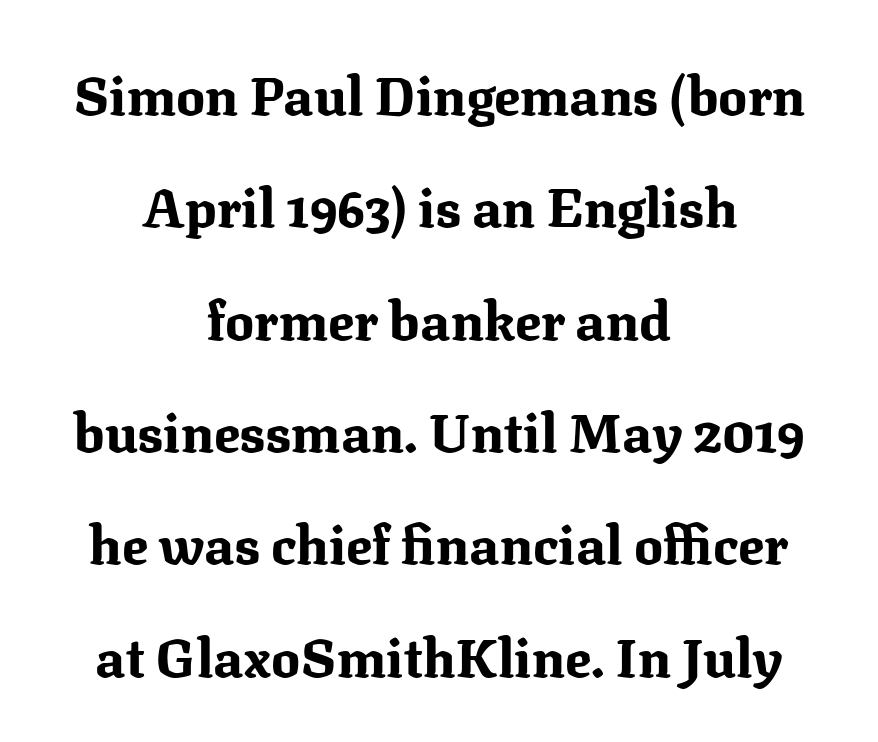
{"serif": "yes", "italic": "no", "bold": "yes", "weight": "bold", "width": "normal", "stroke_contrast": "medium", "x_height": "medium", "monospaced": "no", "underline": "no", "align": "center", "line_spacing": "loose", "line_spacing_ratio": 2.08, "letter_spacing": "normal", "letter_spacing_em": 0.0, "glyph_px": 54}
